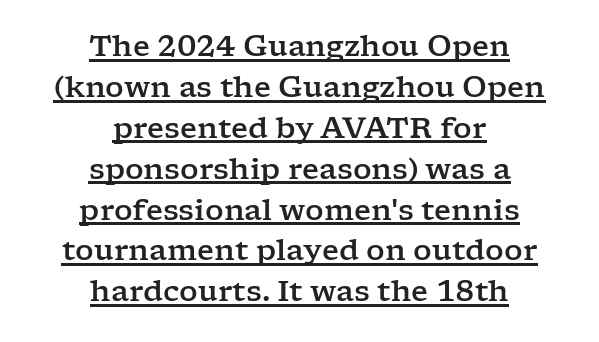
Every stem runs plumb, perpendicular to the baseline. The rendering uses natural spacing where letterforms have individual widths. Serifs: yes, visible at the terminals of the letterforms. Underline: present. Leftover space on each line is divided equally before and after the words. Short note: letters normally spaced.
